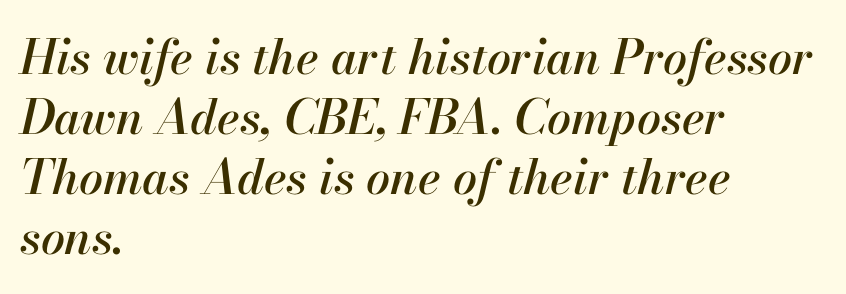
{"italic": "yes", "lean": "right", "slant_degrees": 13, "width": "normal", "stroke_contrast": "high", "x_height": "small", "monospaced": "no", "underline": "no", "align": "left", "line_spacing": "normal", "line_spacing_ratio": 1.25, "letter_spacing": "normal", "letter_spacing_em": 0.0, "glyph_px": 48}
